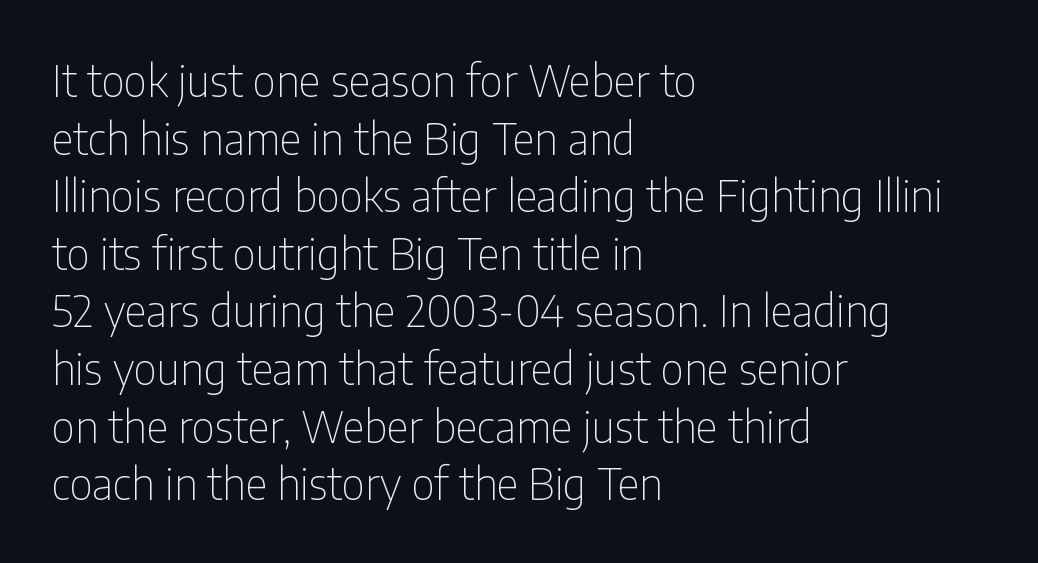
Q: Is the text bold? A: No.
Q: Is the text italic (slanted)? A: No, it is upright.
Q: Is the typeface a serif or a sans-serif typeface? A: Sans-serif.
Q: Is the text underlined? A: No.
Q: How is the paragraph aligned? A: Left-aligned.
Q: Is the spacing between letters normal or unusually wide? A: Normal.
Q: Is the spacing between lines tight, normal or loose? A: Normal.
Q: Width (condensed, normal, or wide)? A: Condensed.
Q: Stroke contrast? A: Low.
Q: x-height? A: Medium.
Q: Monospaced? A: No.
